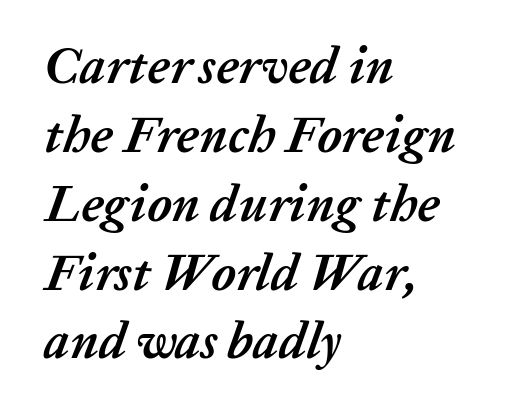
Style check: oblique. No word sits above an underline. Notice how descenders clear the ascenders below comfortably — that's standard leading. Compared with an ordinary text face, these strokes are far heavier — a full bold. Each letter keeps its own natural width here, so spacing adapts to shape.
